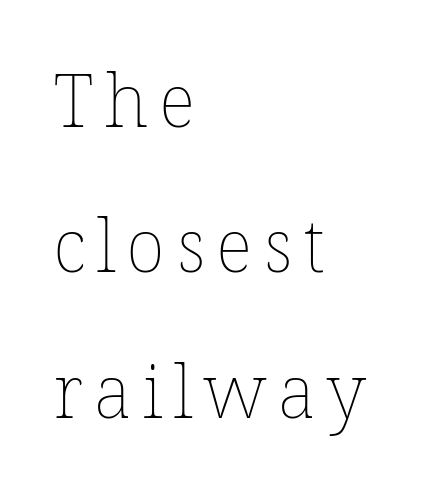
The image shows 73 px thin type, upright; set left-aligned, loose line spacing (1.99x), not underlined; low stroke contrast and a medium x-height.
